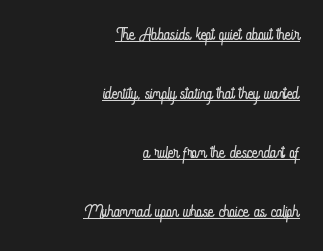
{"bold": "no", "underline": "yes", "align": "right", "line_spacing": "loose", "line_spacing_ratio": 2.46, "letter_spacing": "normal", "letter_spacing_em": 0.0, "glyph_px": 24}
